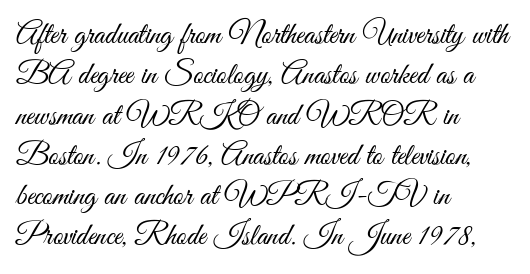
This sample has the flowing, uneven cadence of proportional lettering. The words here are not underlined. The font family rendered here belongs to the sans-serif group. The gaps between neighbouring characters are ordinary and unremarkable.
